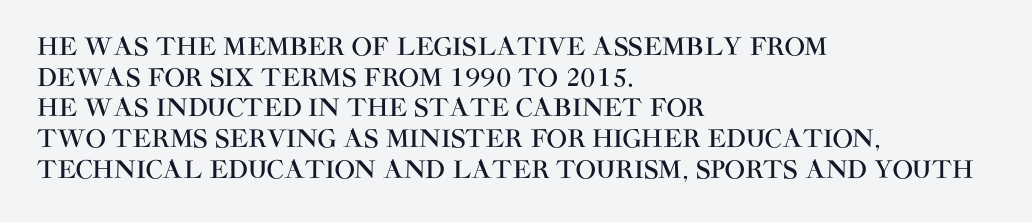
{"italic": "no", "underline": "no", "align": "left", "line_spacing": "normal", "line_spacing_ratio": 1.28, "letter_spacing": "normal", "letter_spacing_em": 0.0, "glyph_px": 24}
